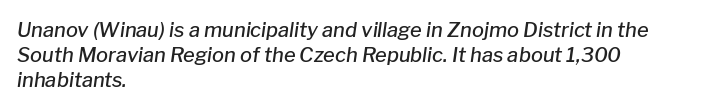
Q: Is the text bold? A: Semi-bold.
Q: Is the text italic (slanted)? A: Yes, it leans right by about 8 degrees.
Q: Is the text underlined? A: No.
Q: How is the paragraph aligned? A: Left-aligned.
Q: Is the spacing between letters normal or unusually wide? A: Normal.
Q: Is the spacing between lines tight, normal or loose? A: Normal.
